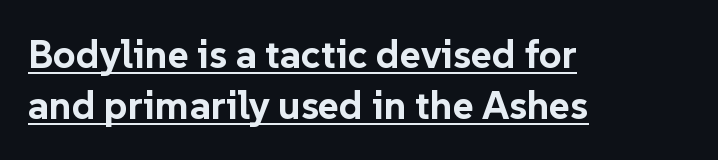
The image shows 40 px bold sans-serif type, upright; set left-aligned, normal line spacing (1.28x), normal letter spacing, underlined; low stroke contrast and a medium x-height.
